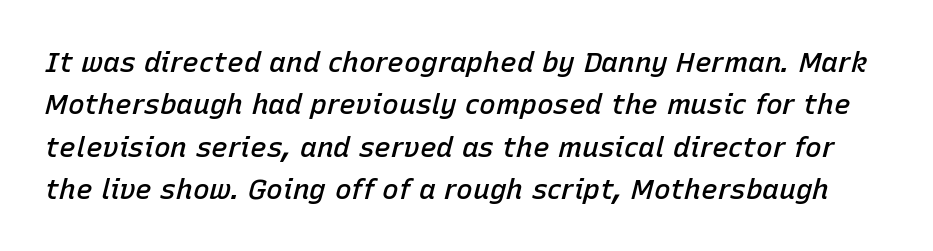
The image shows 28 px semibold type, italic (leaning right); set normal line spacing (1.51x), normal letter spacing, not underlined; low stroke contrast and a medium x-height.
